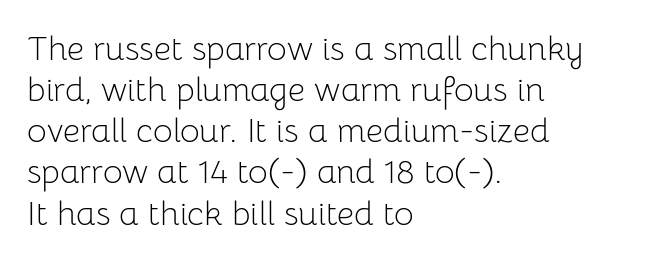
Q: Is the text bold? A: No.
Q: Is the text italic (slanted)? A: No, it is upright.
Q: Is the typeface a serif or a sans-serif typeface? A: Sans-serif.
Q: Is the text underlined? A: No.
Q: How is the paragraph aligned? A: Left-aligned.
Q: Is the spacing between letters normal or unusually wide? A: Normal.
Q: Width (condensed, normal, or wide)? A: Normal.
Q: Stroke contrast? A: Low.
Q: x-height? A: Medium.
Q: Monospaced? A: No.
